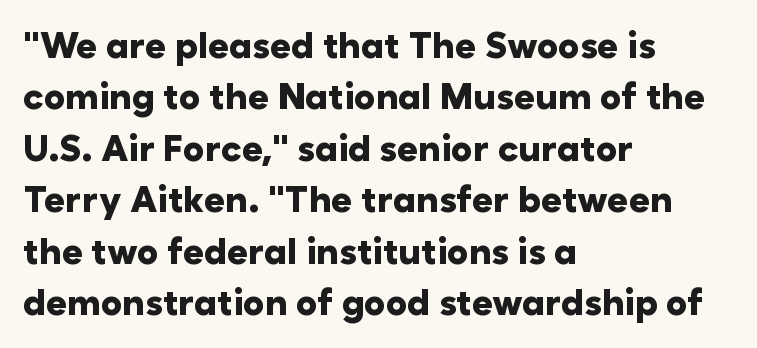
Q: Is the text bold? A: Yes.
Q: Is the text italic (slanted)? A: No, it is upright.
Q: Is the typeface a serif or a sans-serif typeface? A: Sans-serif.
Q: Is the text underlined? A: No.
Q: How is the paragraph aligned? A: Left-aligned.
Q: Is the spacing between letters normal or unusually wide? A: Normal.
Q: Is the spacing between lines tight, normal or loose? A: Normal.
Q: Width (condensed, normal, or wide)? A: Normal.
Q: Stroke contrast? A: Low.
Q: x-height? A: Medium.
Q: Monospaced? A: No.
